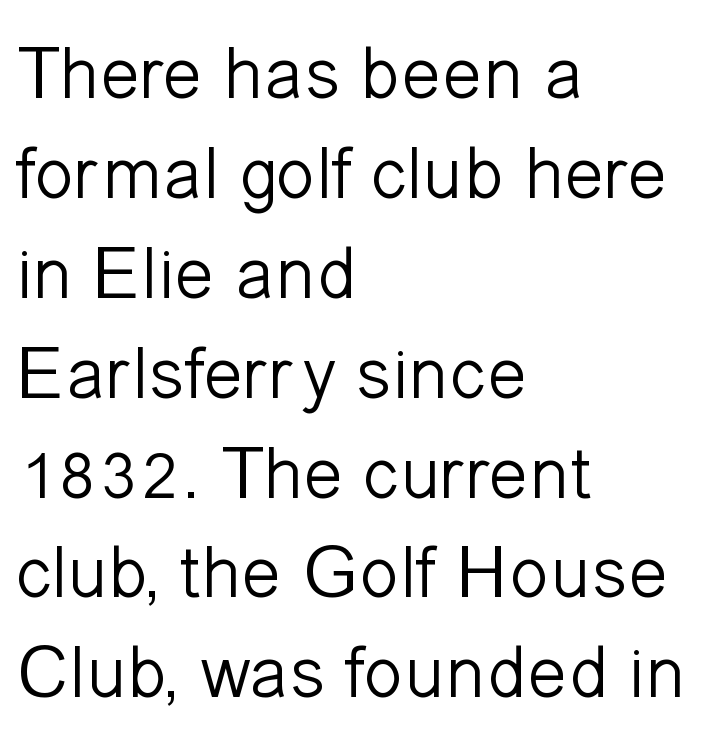
A roman cut, with each character standing at attention. The type family on display is of the sans-serif kind. A typesetter would call this zero additional tracking. The passage shown is typed in a proportional face where columns would drift. Stems here are at most as thick as an everyday book face. The lines are quadded left.
